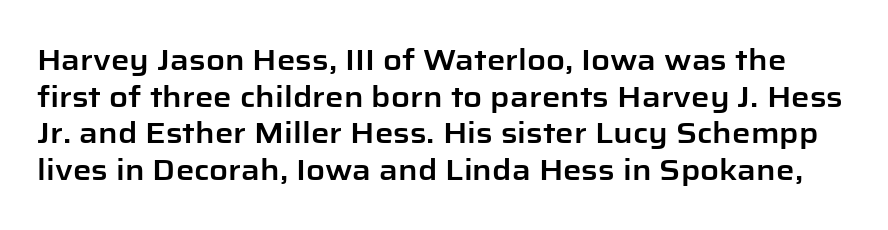
The face used here is proportionally spaced, like ordinary book or web type. Do the letters lean? They stand straight. Decoration check: the copy has no underline. Short note: letters normally spaced. Vertically, the passage feels balanced, rows spaced as you'd expect.
